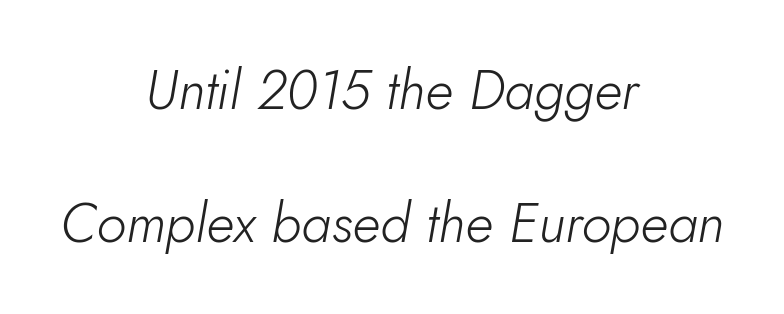
{"italic": "yes", "lean": "right", "slant_degrees": 10, "bold": "no", "weight": "light", "width": "normal", "stroke_contrast": "low", "x_height": "small", "monospaced": "no", "underline": "no", "align": "center", "line_spacing": "loose", "line_spacing_ratio": 2.42, "letter_spacing": "normal", "letter_spacing_em": 0.0, "glyph_px": 55}
